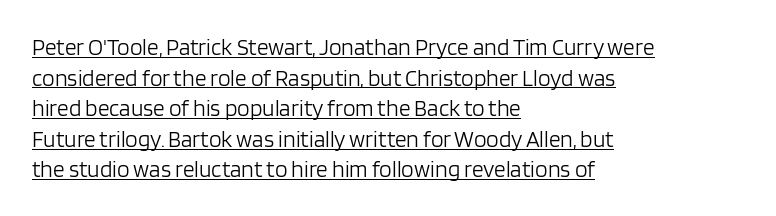
A typographer would call this underscored text. Evenly set lines give the paragraph a standard silhouette. Line starts are locked; line ends wander. Every character sits straight up, as roman type does.
